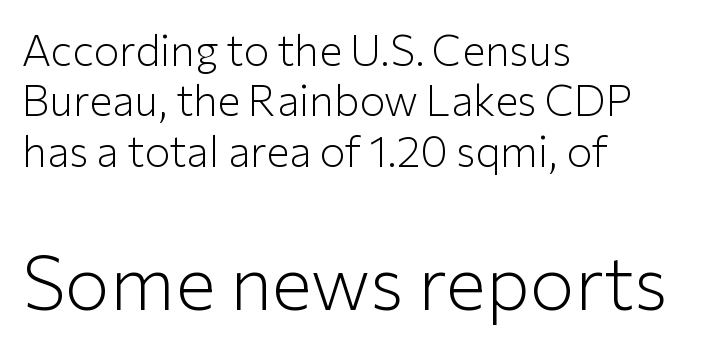
The image shows 75 px light sans-serif type, upright; set left-aligned, line spacing 1.17x, normal letter spacing, not underlined; the second (bottom) block is 1.74x larger; low stroke contrast and a medium x-height.
